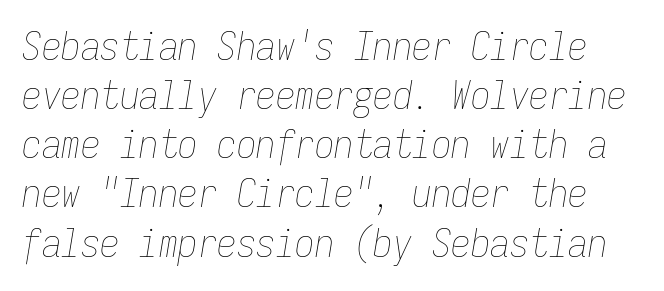
Lines of text with bare space underneath. The letters march in equal steps, a hallmark of fixed-pitch type. Is the type heavy? It reads as light-to-regular instead. These lines were composed using italics. If you measured baseline to baseline, you'd find a middling distance.
